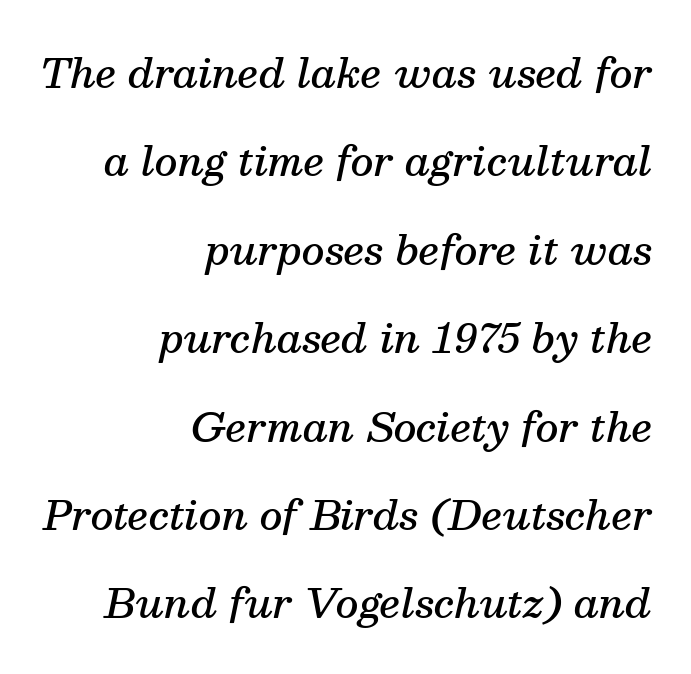
Q: Is the text bold? A: Semi-bold.
Q: Is the text italic (slanted)? A: Yes, it leans right by about 13 degrees.
Q: Is the typeface a serif or a sans-serif typeface? A: Serif.
Q: Is the text underlined? A: No.
Q: How is the paragraph aligned? A: Right-aligned.
Q: Is the spacing between letters normal or unusually wide? A: Normal.
Q: Is the spacing between lines tight, normal or loose? A: Loose.
Q: Width (condensed, normal, or wide)? A: Normal.
Q: Stroke contrast? A: Medium.
Q: x-height? A: Medium.
Q: Monospaced? A: No.
